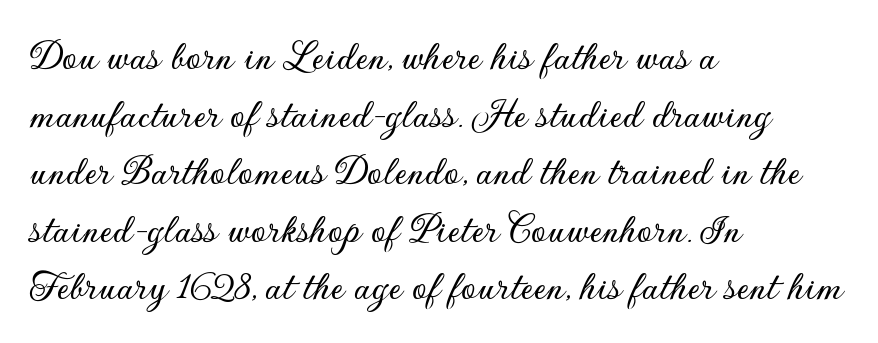
Q: Is the text italic (slanted)? A: Yes.
Q: Is the typeface a serif or a sans-serif typeface? A: Sans-serif.
Q: Is the text underlined? A: No.
Q: How is the paragraph aligned? A: Left-aligned.
Q: Is the spacing between letters normal or unusually wide? A: Normal.
Q: Is the spacing between lines tight, normal or loose? A: Normal.
Q: Width (condensed, normal, or wide)? A: Normal.
Q: Stroke contrast? A: Low.
Q: x-height? A: Small.
Q: Monospaced? A: No.
